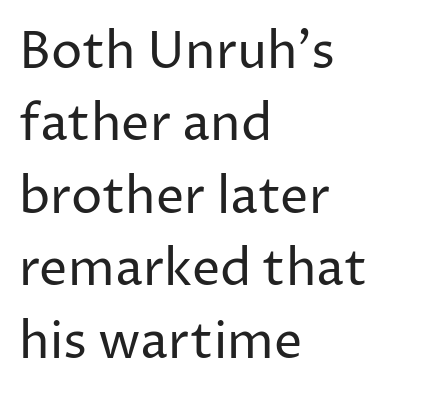
The letterforms sit shoulder to shoulder at normal distance. Typographically, this falls in the sans-serif category. This sample keeps an unexceptional amount of space between lines. The rendering anchors every line to the left-hand side.
